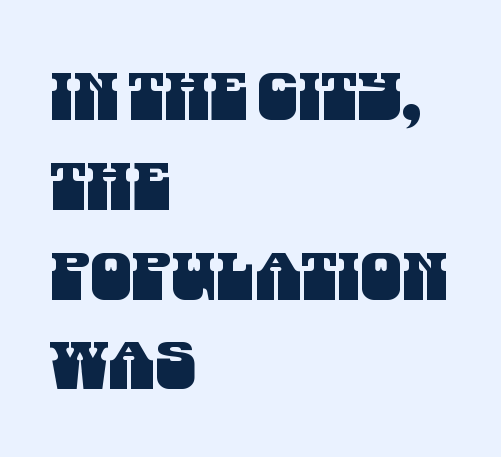
Character widths vary here, with narrow letters taking less room than wide ones. The text was rendered using a sans face with plain stroke endings. Leftover space on each line is placed entirely after the last word. Students, note that the glyphs here touch the page at normal intervals. Has an underline been added? It has not. Normally led — the rows are evenly, conventionally spaced.
